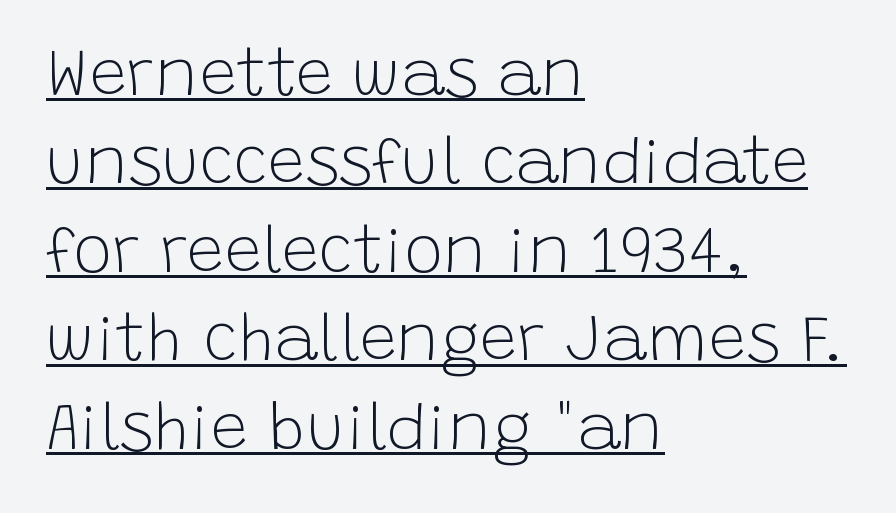
Q: Is the text bold? A: No.
Q: Is the text italic (slanted)? A: No, it is upright.
Q: Is the typeface a serif or a sans-serif typeface? A: Sans-serif.
Q: Is the text underlined? A: Yes.
Q: How is the paragraph aligned? A: Left-aligned.
Q: Is the spacing between letters normal or unusually wide? A: Normal.
Q: Is the spacing between lines tight, normal or loose? A: Normal.
Q: Width (condensed, normal, or wide)? A: Normal.
Q: Stroke contrast? A: Low.
Q: x-height? A: Large.
Q: Monospaced? A: No.
